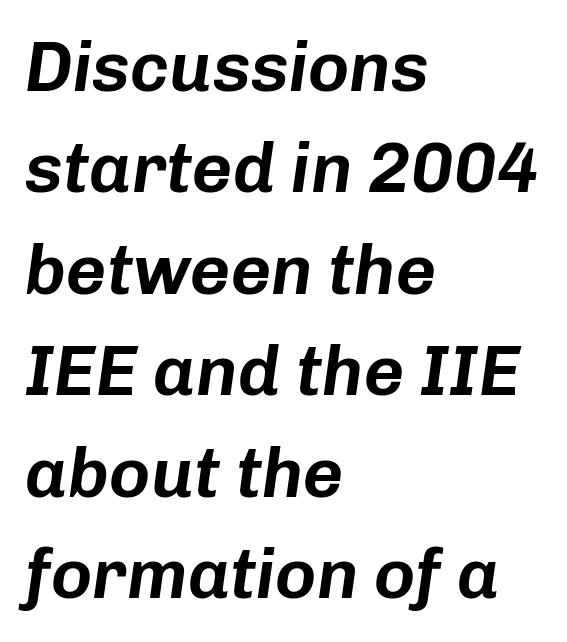
Q: Is the text italic (slanted)? A: Yes, it leans right by about 8 degrees.
Q: Is the text underlined? A: No.
Q: How is the paragraph aligned? A: Left-aligned.
Q: Is the spacing between letters normal or unusually wide? A: Normal.
Q: Is the spacing between lines tight, normal or loose? A: Normal.
Q: Width (condensed, normal, or wide)? A: Normal.
Q: Stroke contrast? A: Low.
Q: x-height? A: Medium.
Q: Monospaced? A: No.
